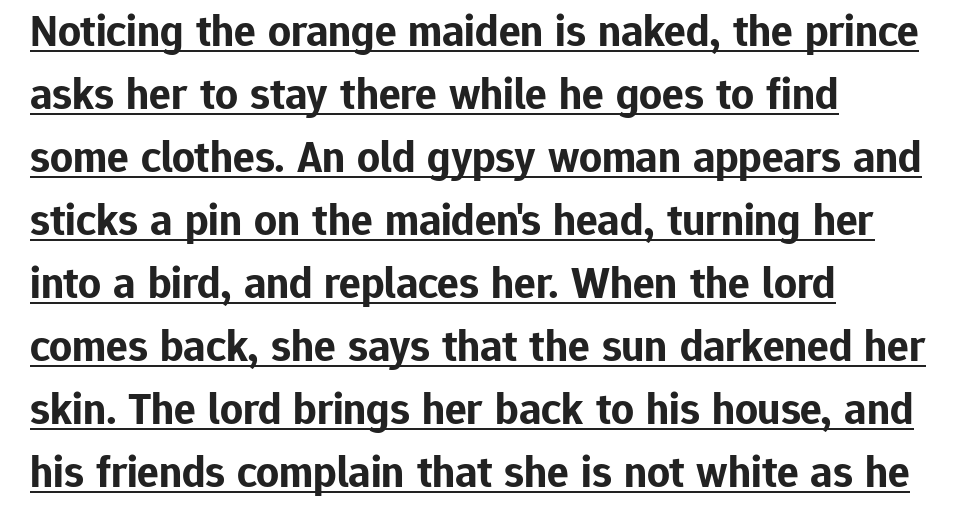
Weight: bold. To sum up the face: it is a sans, with no serifs. The letters advance in unequal steps, a hallmark of proportional type. The words here are underlined. Short note: letters normally spaced. Typeset ragged right — the left edge is the straight one.
